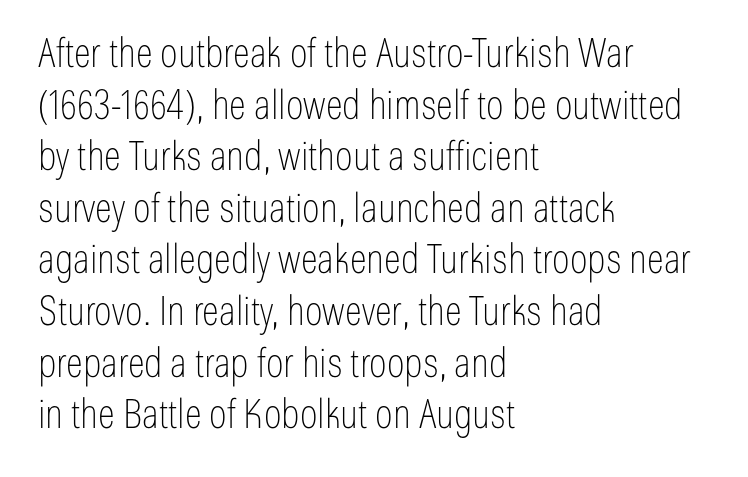
The image shows 40 px thin, condensed sans-serif type, upright; set left-aligned, normal line spacing (1.29x), normal letter spacing, not underlined; low stroke contrast and a medium x-height.
